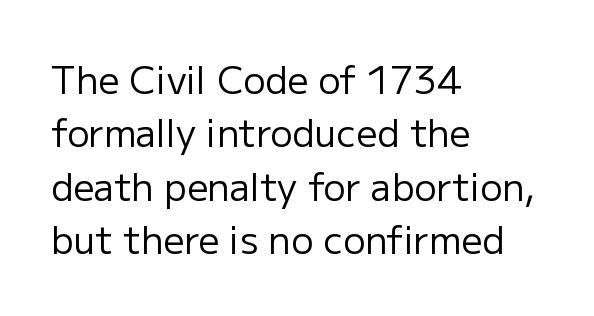
The image shows 37 px regular-weight sans-serif type, upright; set left-aligned, normal line spacing (1.44x), normal letter spacing, not underlined; low stroke contrast and a medium x-height.
